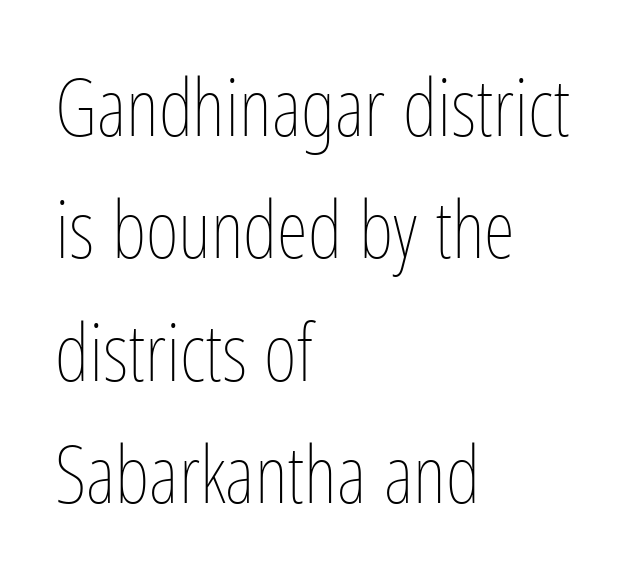
The image shows 80 px thin, condensed type, upright; set left-aligned, normal line spacing (1.53x), normal letter spacing, not underlined; low stroke contrast and a medium x-height.
